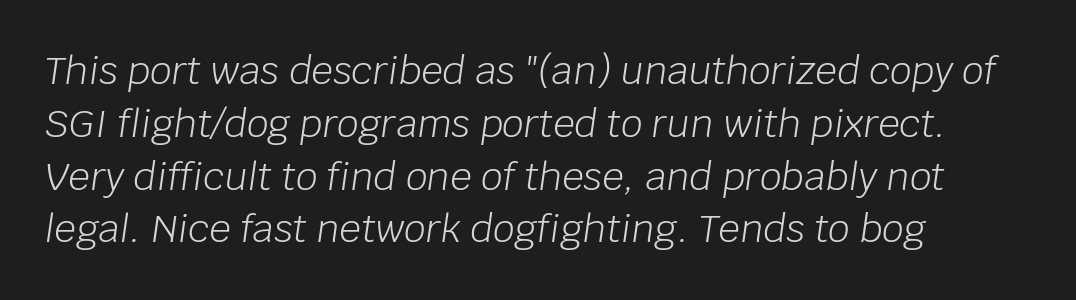
The image shows 38 px light type, italic (leaning right); set left-aligned, normal line spacing (1.39x), normal letter spacing, not underlined; low stroke contrast and a large x-height.
